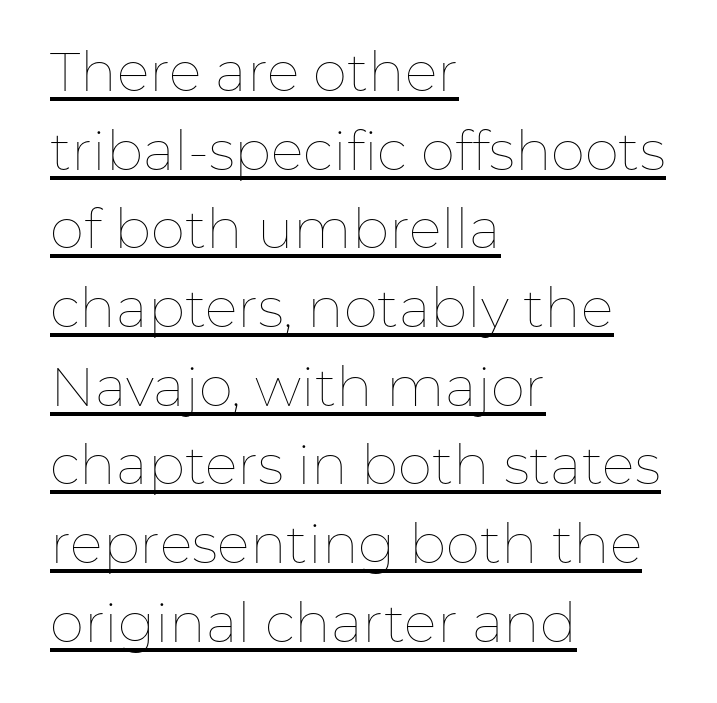
The image shows 55 px thin type, upright; set left-aligned, normal line spacing (1.43x), normal letter spacing, underlined; low stroke contrast and a medium x-height.
